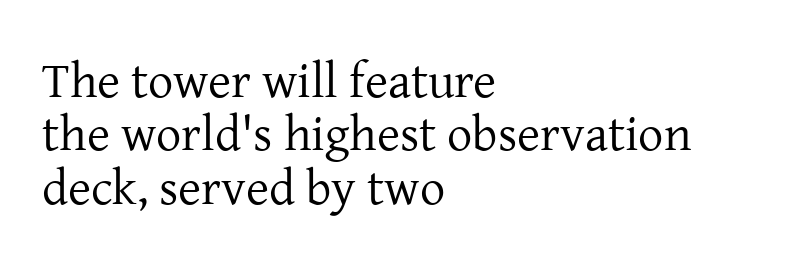
Q: Is the text bold? A: No.
Q: Is the text italic (slanted)? A: No, it is upright.
Q: Is the typeface a serif or a sans-serif typeface? A: Serif.
Q: Is the text underlined? A: No.
Q: How is the paragraph aligned? A: Left-aligned.
Q: Is the spacing between letters normal or unusually wide? A: Normal.
Q: Is the spacing between lines tight, normal or loose? A: Tight.
Q: Width (condensed, normal, or wide)? A: Normal.
Q: Stroke contrast? A: Low.
Q: x-height? A: Medium.
Q: Monospaced? A: No.
